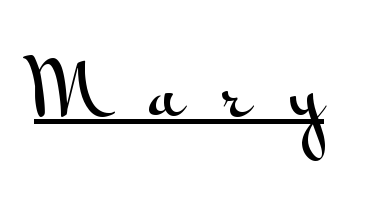
The image shows 78 px wide sans-serif type; set unusually wide letter spacing (+0.48 em), underlined; medium stroke contrast and a small x-height.
